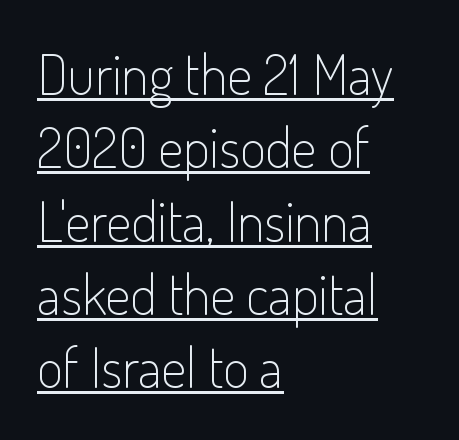
{"serif": "no", "italic": "no", "bold": "no", "weight": "light", "width": "condensed", "stroke_contrast": "low", "x_height": "small", "monospaced": "no", "underline": "yes", "align": "left", "line_spacing": "normal", "line_spacing_ratio": 1.31, "letter_spacing": "normal", "letter_spacing_em": 0.0, "glyph_px": 56}
